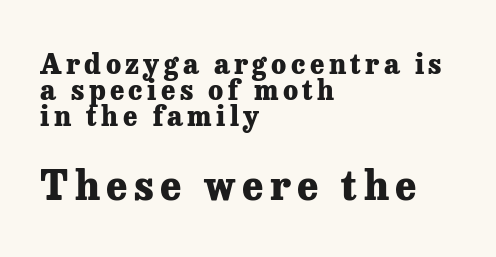
The image shows 40 px heavy serif type, upright; set left-aligned, tight line spacing (0.96x), not underlined; the second (bottom) block is 1.48x larger; low stroke contrast and a medium x-height.
